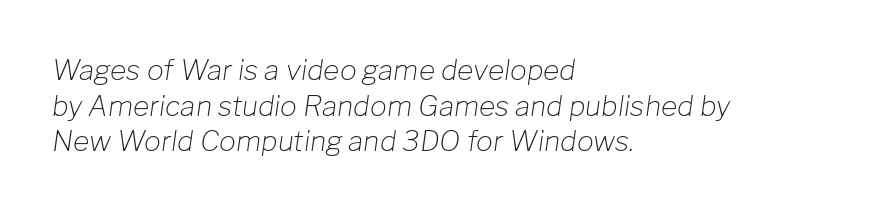
{"italic": "yes", "lean": "right", "slant_degrees": 8, "bold": "no", "weight": "light", "width": "normal", "stroke_contrast": "low", "x_height": "medium", "monospaced": "no", "underline": "no", "align": "left", "line_spacing": "normal", "line_spacing_ratio": 1.27, "letter_spacing": "normal", "letter_spacing_em": 0.0, "glyph_px": 28}
